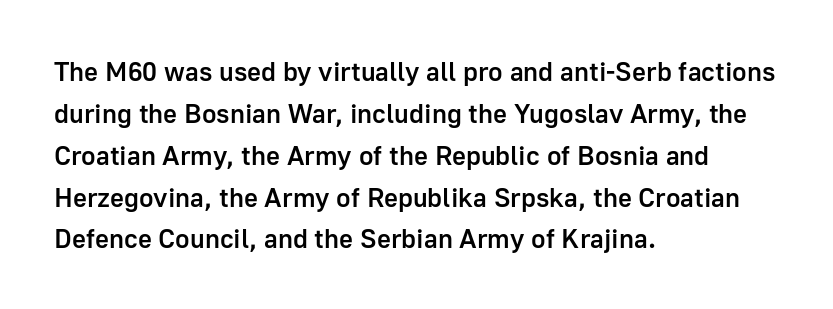
{"italic": "no", "bold": "semi", "underline": "no", "align": "left", "line_spacing": "normal", "line_spacing_ratio": 1.55, "letter_spacing": "normal", "letter_spacing_em": 0.0, "glyph_px": 27}
